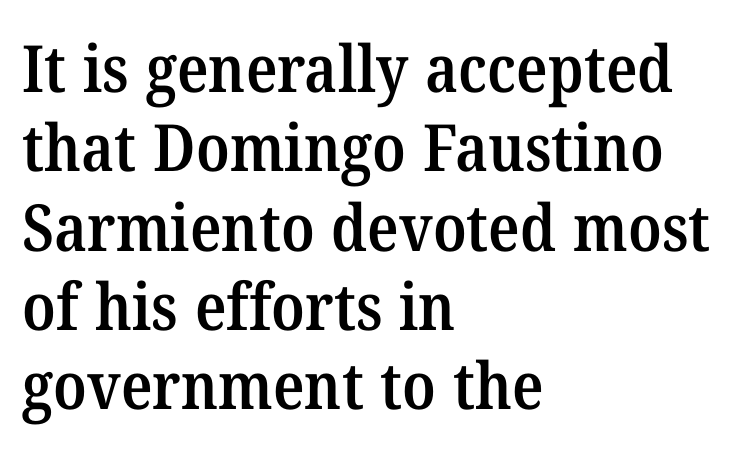
The image shows 65 px semibold serif type; set left-aligned, line spacing 1.22x, normal letter spacing, not underlined; medium stroke contrast and a medium x-height.
